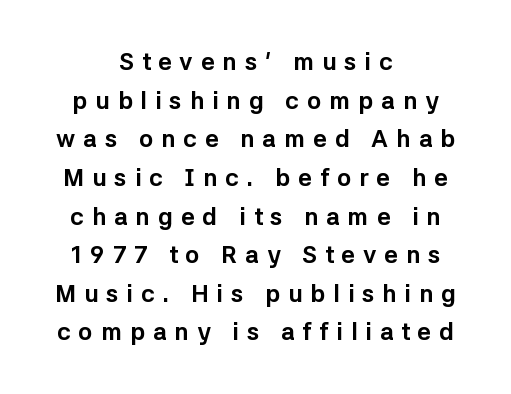
Q: Is the text bold? A: Yes.
Q: Is the text italic (slanted)? A: No, it is upright.
Q: Is the text underlined? A: No.
Q: How is the paragraph aligned? A: Centered.
Q: Is the spacing between letters normal or unusually wide? A: Unusually wide.
Q: Is the spacing between lines tight, normal or loose? A: Normal.
